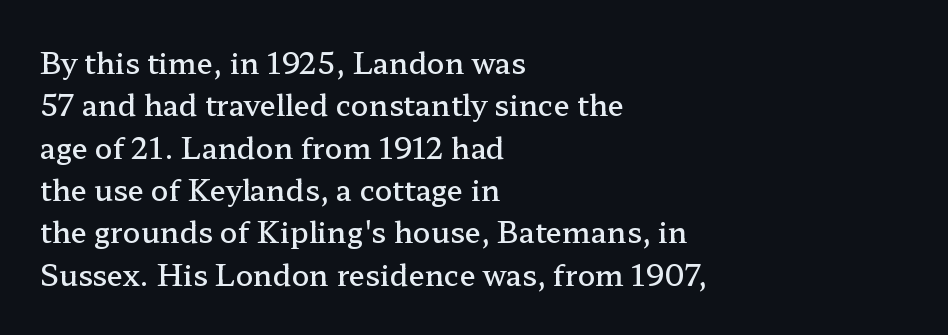
Q: Is the text bold? A: Semi-bold.
Q: Is the text italic (slanted)? A: No, it is upright.
Q: Is the typeface a serif or a sans-serif typeface? A: Serif.
Q: Is the text underlined? A: No.
Q: How is the paragraph aligned? A: Left-aligned.
Q: Is the spacing between letters normal or unusually wide? A: Normal.
Q: Is the spacing between lines tight, normal or loose? A: Normal.
Q: Width (condensed, normal, or wide)? A: Wide.
Q: Stroke contrast? A: Low.
Q: x-height? A: Medium.
Q: Monospaced? A: No.
